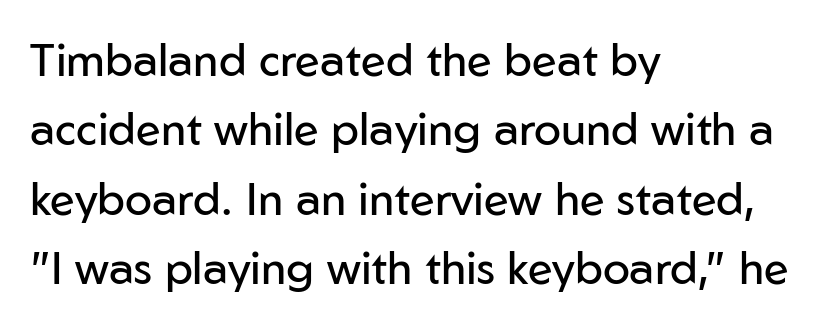
Q: Is the text bold? A: No.
Q: Is the text italic (slanted)? A: No, it is upright.
Q: Is the typeface a serif or a sans-serif typeface? A: Sans-serif.
Q: Is the text underlined? A: No.
Q: How is the paragraph aligned? A: Left-aligned.
Q: Is the spacing between letters normal or unusually wide? A: Normal.
Q: Is the spacing between lines tight, normal or loose? A: Normal.
Q: Width (condensed, normal, or wide)? A: Normal.
Q: Stroke contrast? A: Low.
Q: x-height? A: Medium.
Q: Monospaced? A: No.
